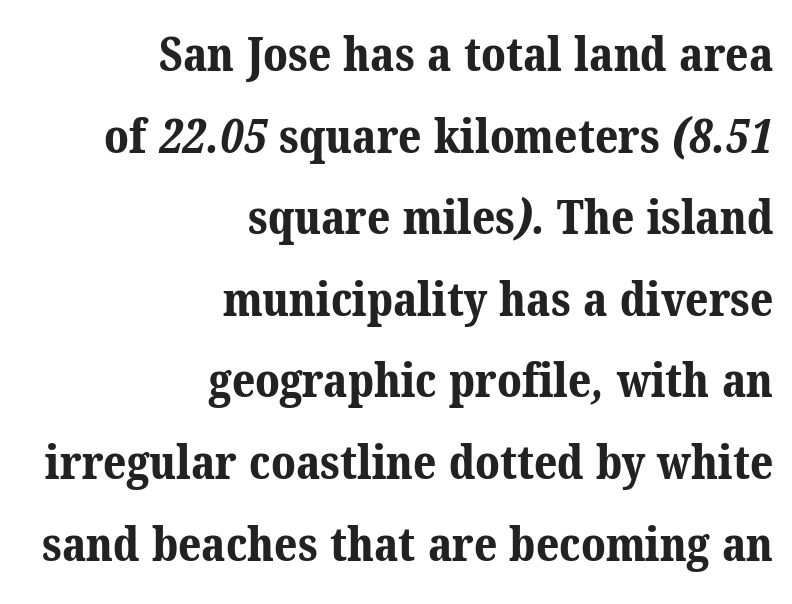
Regular leading. A student would call this right alignment; a typographer would say flush right, rag left. Here the glyphs are tracked normally, forming tight word shapes. The text was rendered using a seriffed face with decorative stroke endings.
